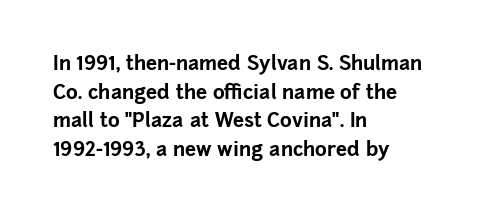
{"italic": "no", "bold": "yes", "underline": "no", "align": "left", "line_spacing": "normal", "line_spacing_ratio": 1.43, "letter_spacing": "normal", "letter_spacing_em": 0.0, "glyph_px": 20}
